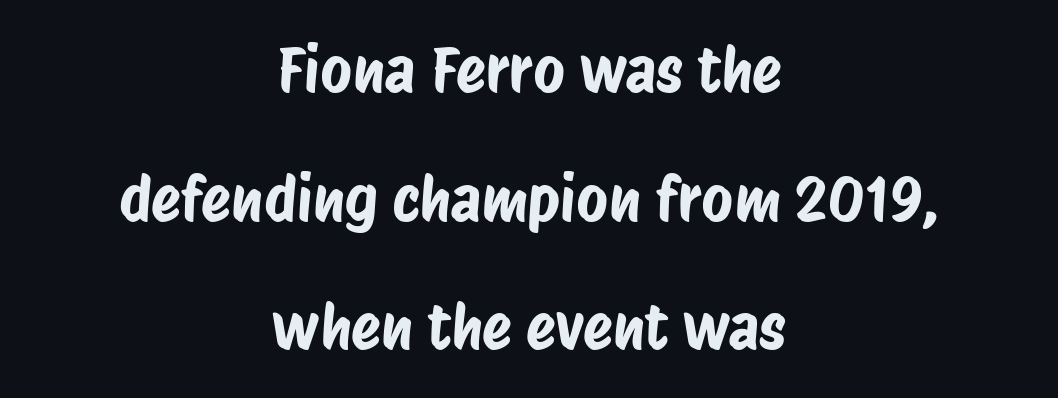
The image shows 61 px condensed sans-serif type; set centered, loose line spacing (2.11x), normal letter spacing, not underlined; low stroke contrast and a large x-height.
